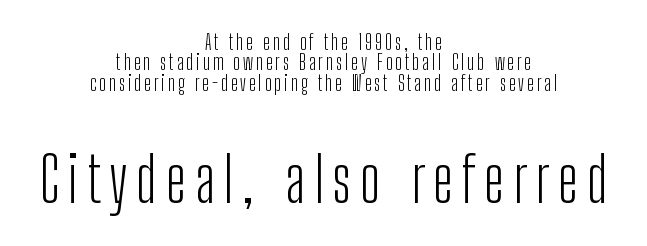
Q: Is the text bold? A: No.
Q: Is the text italic (slanted)? A: No, it is upright.
Q: Is the typeface a serif or a sans-serif typeface? A: Sans-serif.
Q: Is the text underlined? A: No.
Q: How is the paragraph aligned? A: Centered.
Q: Is the spacing between lines tight, normal or loose? A: Tight.
Q: Which block of text is set in a larger size, the first (top) or the second (bottom)? A: The second (bottom) one.
Q: Width (condensed, normal, or wide)? A: Condensed.
Q: Stroke contrast? A: Low.
Q: x-height? A: Medium.
Q: Monospaced? A: No.
